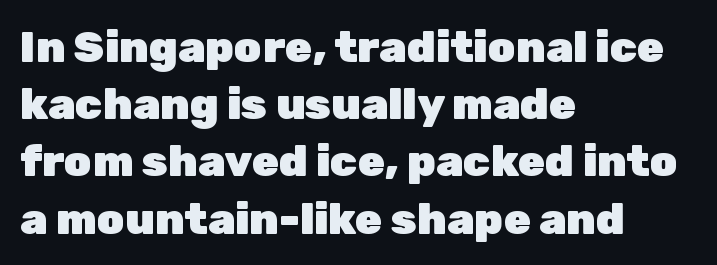
The image shows 44 px heavy sans-serif type, upright; set left-aligned, normal line spacing (1.3x), normal letter spacing, not underlined; low stroke contrast and a medium x-height.
